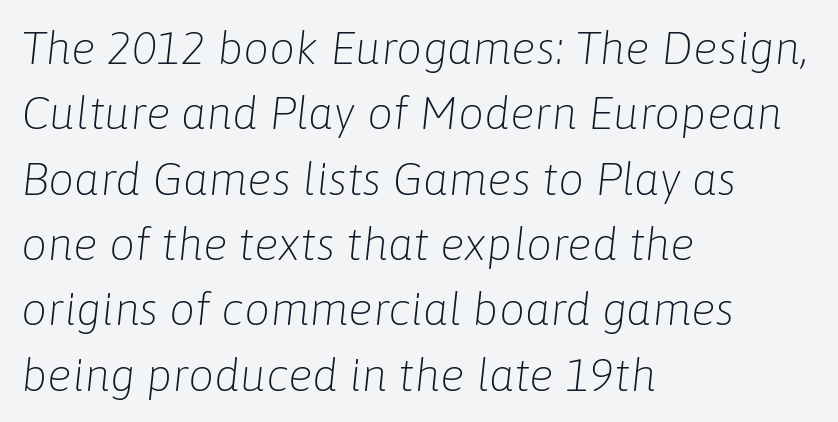
{"italic": "yes", "lean": "right", "slant_degrees": 6, "bold": "no", "weight": "light", "width": "normal", "stroke_contrast": "low", "x_height": "medium", "monospaced": "no", "underline": "no", "align": "left", "line_spacing": "normal", "line_spacing_ratio": 1.42, "letter_spacing": "normal", "letter_spacing_em": 0.0, "glyph_px": 46}
